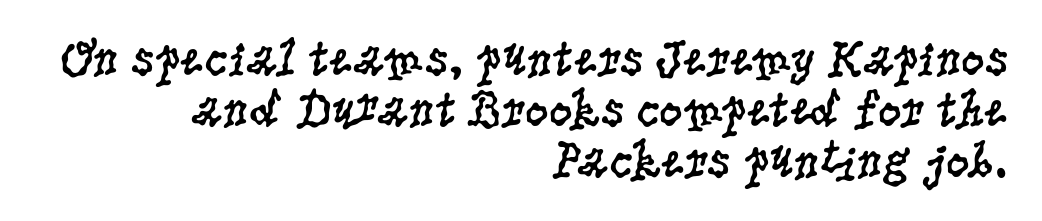
The image shows 52 px regular-weight, condensed serif type; set right-aligned, tight line spacing (0.98x), normal letter spacing, not underlined; low stroke contrast and a large x-height.
